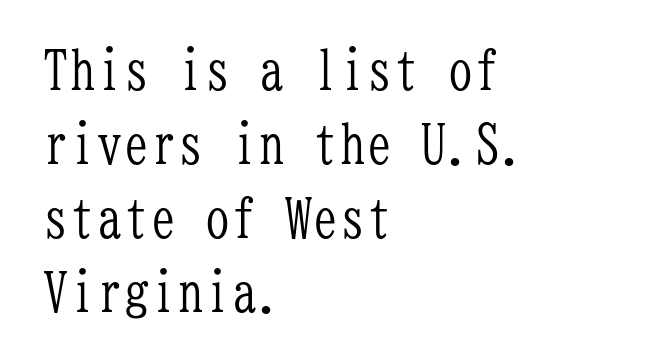
Every character here occupies the same horizontal width, giving the sample a typewriter-like rhythm. Posture: straight, roman, zero tilt. Typeset ragged right — the left edge is the straight one. Glyph-to-glyph distance matches everyday printed text.
